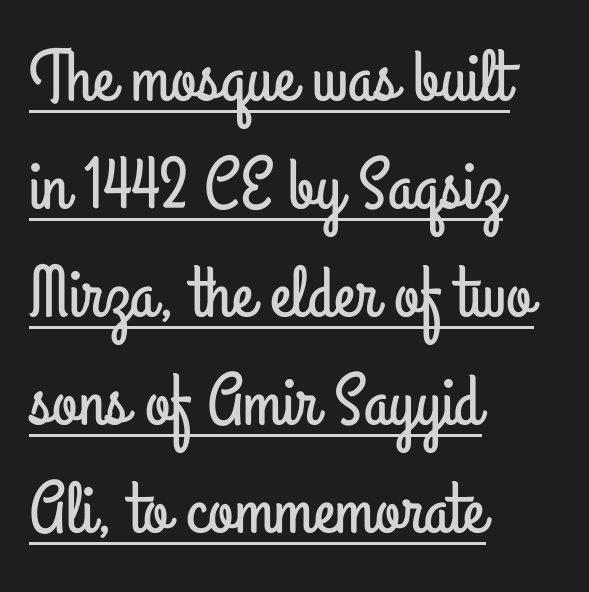
Q: Is the text italic (slanted)? A: No, it is upright.
Q: Is the typeface a serif or a sans-serif typeface? A: Sans-serif.
Q: Is the text underlined? A: Yes.
Q: How is the paragraph aligned? A: Left-aligned.
Q: Is the spacing between letters normal or unusually wide? A: Normal.
Q: Is the spacing between lines tight, normal or loose? A: Normal.
Q: Width (condensed, normal, or wide)? A: Condensed.
Q: Stroke contrast? A: Low.
Q: x-height? A: Small.
Q: Monospaced? A: No.
